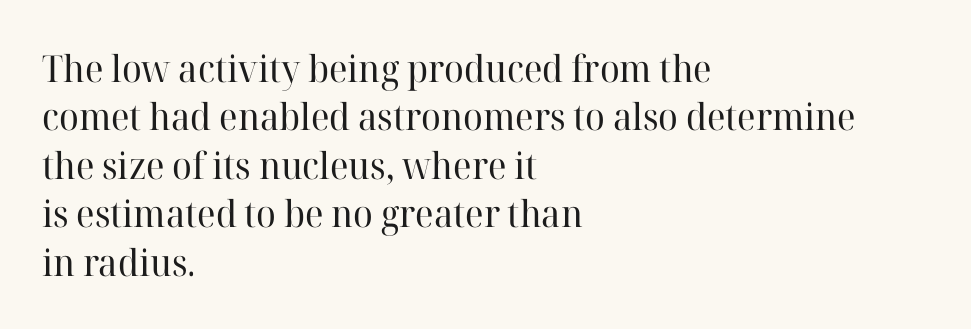
This sample uses a serif face. Unmarked baselines from the first word to the last. Each line starts at the same left margin while the right side varies. Summary of weight: not heavy and not bold. Nobody touched the tracking dial on this one. Italic? Not at all — the glyphs are vertical.
